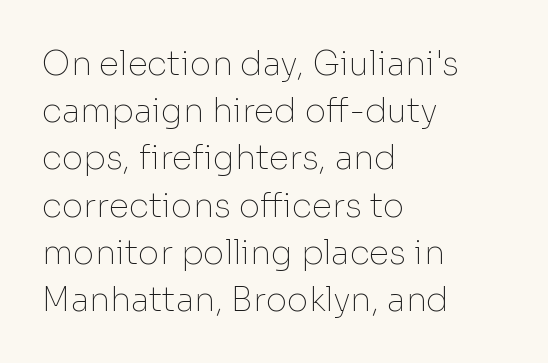
Q: Is the text bold? A: No.
Q: Is the text italic (slanted)? A: No, it is upright.
Q: Is the typeface a serif or a sans-serif typeface? A: Sans-serif.
Q: Is the text underlined? A: No.
Q: How is the paragraph aligned? A: Left-aligned.
Q: Is the spacing between letters normal or unusually wide? A: Normal.
Q: Is the spacing between lines tight, normal or loose? A: Normal.
Q: Width (condensed, normal, or wide)? A: Normal.
Q: Stroke contrast? A: Low.
Q: x-height? A: Medium.
Q: Monospaced? A: No.
